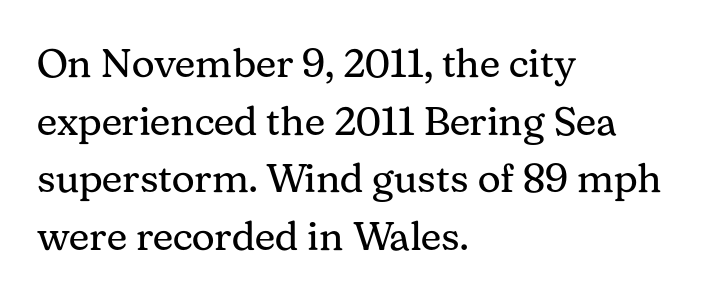
{"serif": "yes", "italic": "no", "bold": "no", "weight": "regular", "width": "normal", "stroke_contrast": "medium", "x_height": "medium", "monospaced": "no", "underline": "no", "align": "left", "line_spacing": "normal", "line_spacing_ratio": 1.44, "letter_spacing": "normal", "letter_spacing_em": 0.0, "glyph_px": 40}
